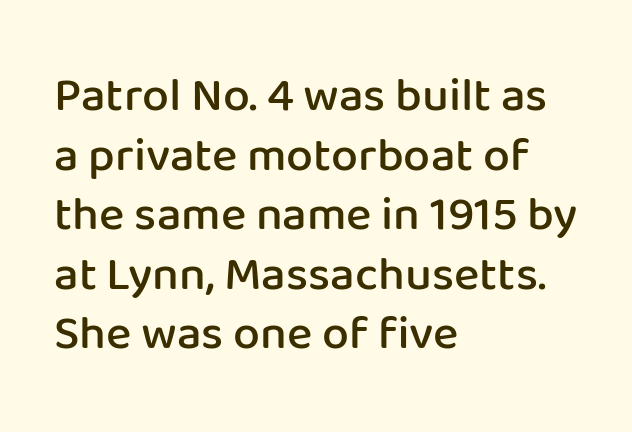
The image shows 48 px semibold sans-serif type, upright; set left-aligned, line spacing 1.24x, normal letter spacing, not underlined; low stroke contrast and a medium x-height.
